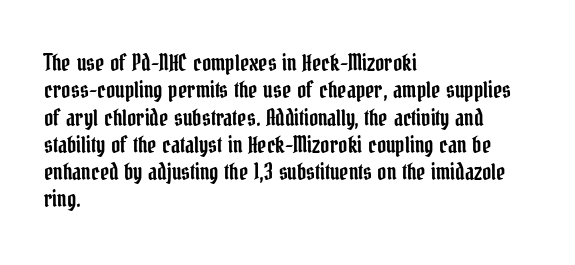
The lines are quadded left. Bare-footed words on every line. Notice how the stems are strictly vertical — no italics here. The gaps between neighbouring characters are ordinary and unremarkable.
